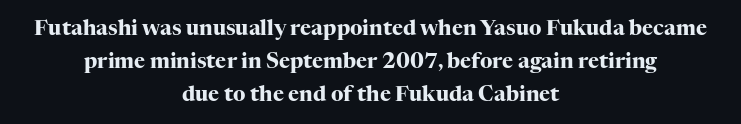
The image shows 21 px bold type, upright; set centered, normal line spacing (1.57x), normal letter spacing, not underlined.
